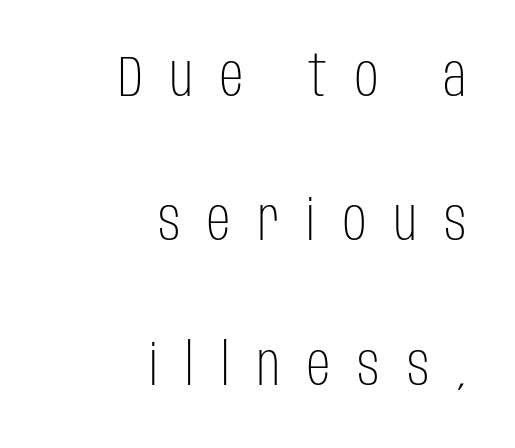
The image shows 58 px light, condensed sans-serif type, upright; set right-aligned, loose line spacing (2.49x), unusually wide letter spacing (+0.47 em), not underlined; low stroke contrast and a large x-height.
